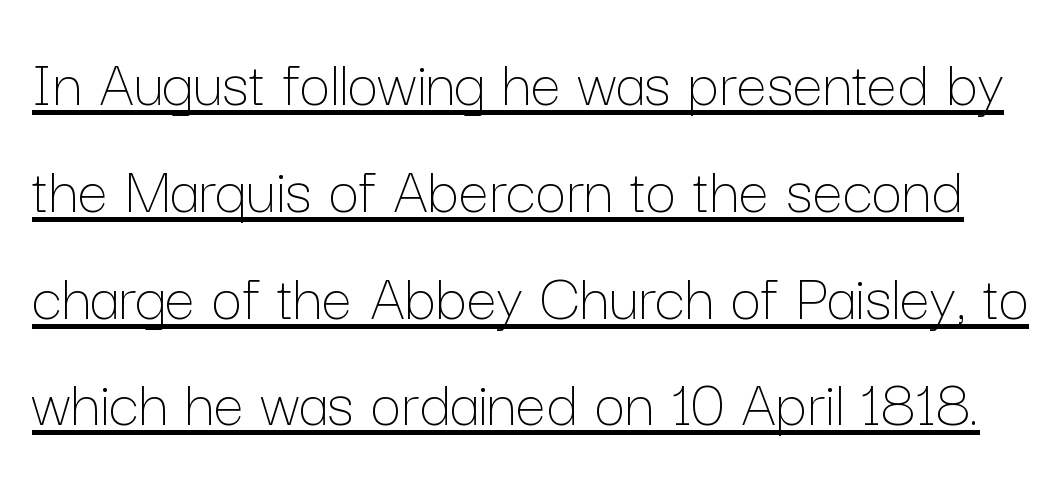
Q: Is the text bold? A: No.
Q: Is the text italic (slanted)? A: No, it is upright.
Q: Is the text underlined? A: Yes.
Q: Is the spacing between letters normal or unusually wide? A: Normal.
Q: Is the spacing between lines tight, normal or loose? A: Normal.
Q: Width (condensed, normal, or wide)? A: Normal.
Q: Stroke contrast? A: Low.
Q: x-height? A: Medium.
Q: Monospaced? A: No.
